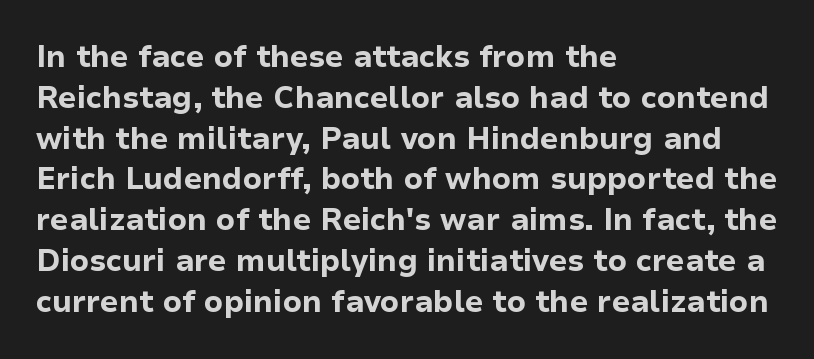
Default kerning and tracking; the words read as compact shapes. You could not count columns in this text — the font is proportionally spaced. The type sits square on the baseline with zero lean. Notice how descenders clear the ascenders below comfortably — that's standard leading.
